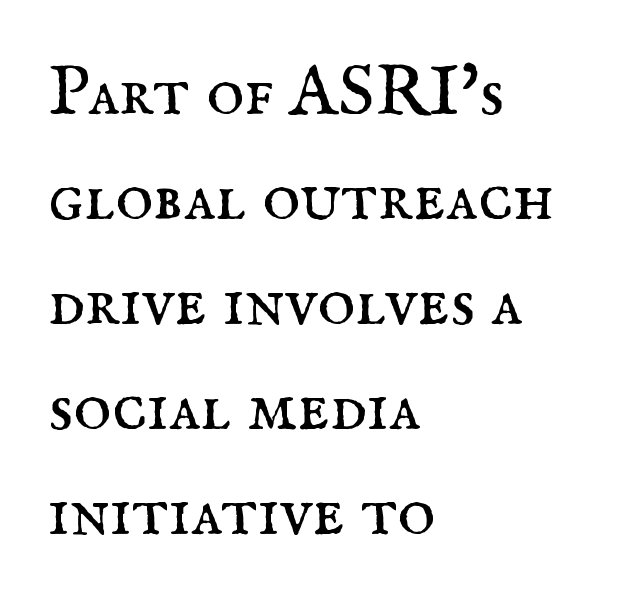
The paragraph shown leans on its left margin. The horizontal fit of the characters is conventional and even. The type sits square on the baseline with zero lean. One glance says typical: line gaps are just what's usual. Lines of text with bare space underneath.
